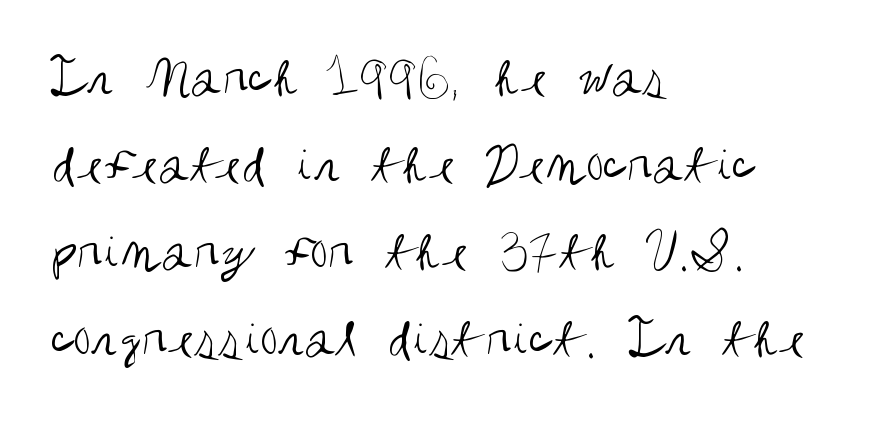
Nothing sits at the stroke ends, so this counts as sans-serif. Which margin do the lines hug? The left one — the right edge is uneven. The passage shown has conventional tracking throughout.
